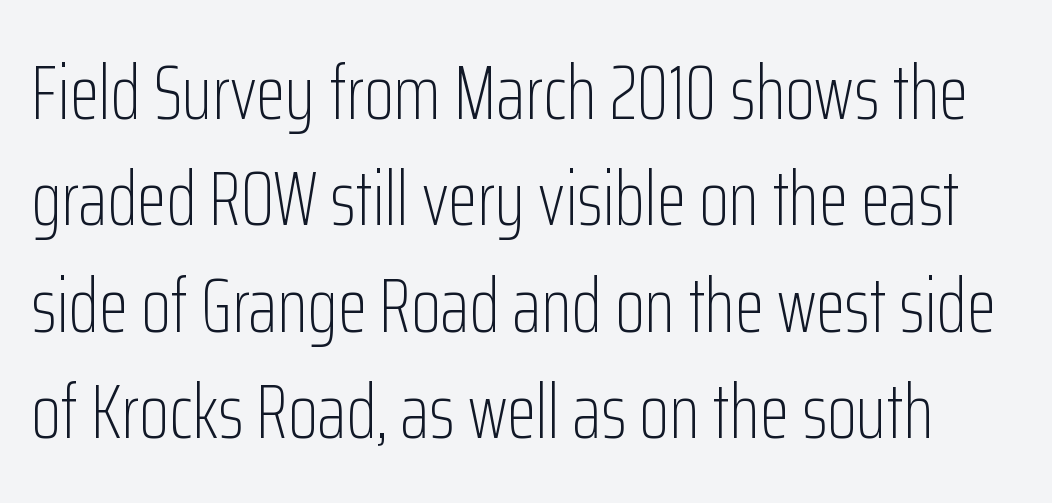
Q: Is the text bold? A: No.
Q: Is the text italic (slanted)? A: No, it is upright.
Q: Is the typeface a serif or a sans-serif typeface? A: Sans-serif.
Q: Is the text underlined? A: No.
Q: Is the spacing between letters normal or unusually wide? A: Normal.
Q: Is the spacing between lines tight, normal or loose? A: Normal.
Q: Width (condensed, normal, or wide)? A: Condensed.
Q: Stroke contrast? A: Low.
Q: x-height? A: Medium.
Q: Monospaced? A: No.
